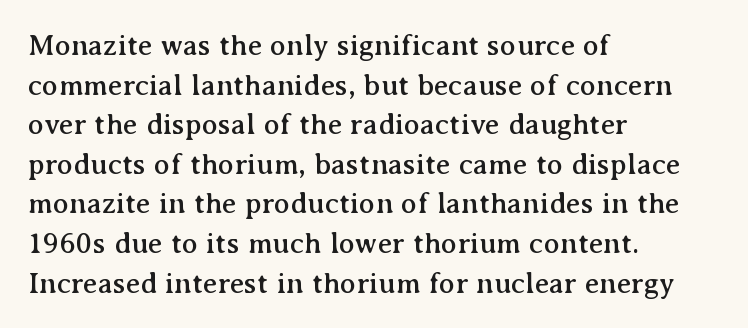
Q: Is the text italic (slanted)? A: No, it is upright.
Q: Is the typeface a serif or a sans-serif typeface? A: Serif.
Q: Is the text underlined? A: No.
Q: How is the paragraph aligned? A: Left-aligned.
Q: Is the spacing between letters normal or unusually wide? A: Normal.
Q: Is the spacing between lines tight, normal or loose? A: Normal.
Q: Width (condensed, normal, or wide)? A: Normal.
Q: Stroke contrast? A: Medium.
Q: x-height? A: Medium.
Q: Monospaced? A: No.
